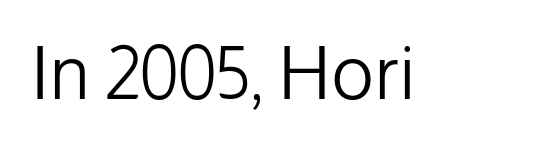
Q: Is the text bold? A: No.
Q: Is the text italic (slanted)? A: No, it is upright.
Q: Is the typeface a serif or a sans-serif typeface? A: Sans-serif.
Q: Is the text underlined? A: No.
Q: Is the spacing between letters normal or unusually wide? A: Normal.
Q: Width (condensed, normal, or wide)? A: Normal.
Q: Stroke contrast? A: Low.
Q: x-height? A: Medium.
Q: Monospaced? A: No.
